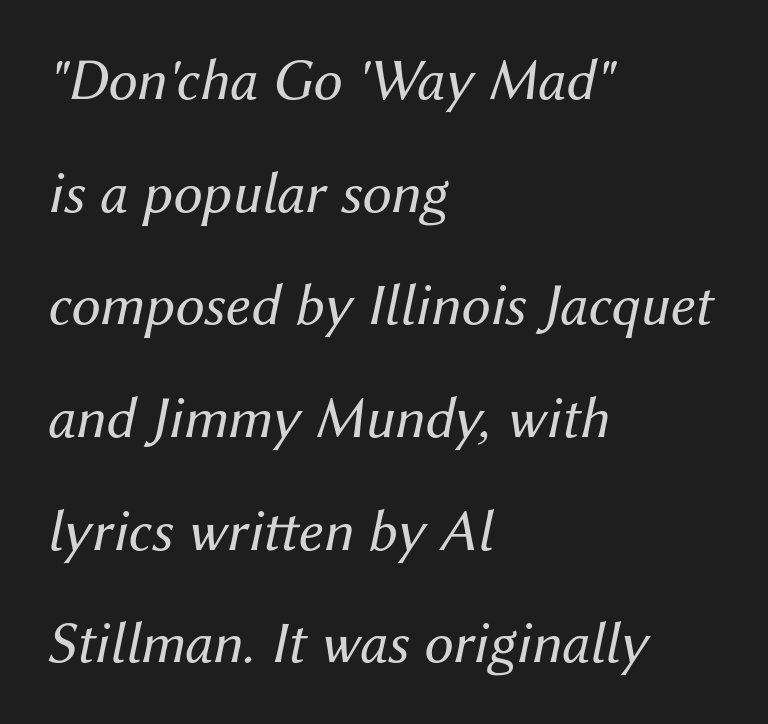
Leading: increased. Is the block centered? No — it sits flush against the left margin. The axis of the letterforms is tilted away from vertical. Character widths vary here, with narrow letters taking less room than wide ones.
